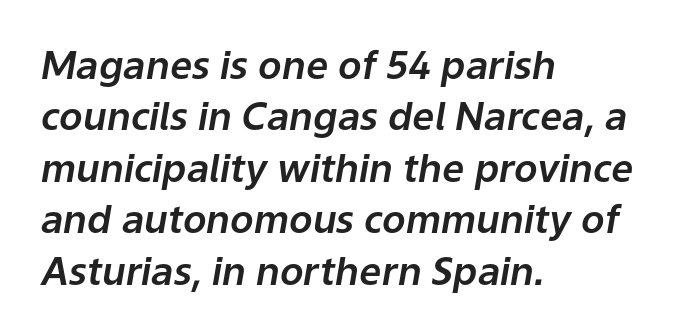
{"italic": "yes", "lean": "right", "slant_degrees": 9, "width": "normal", "stroke_contrast": "low", "x_height": "medium", "monospaced": "no", "underline": "no", "align": "left", "line_spacing": "normal", "line_spacing_ratio": 1.32, "letter_spacing": "normal", "letter_spacing_em": 0.0, "glyph_px": 39}
